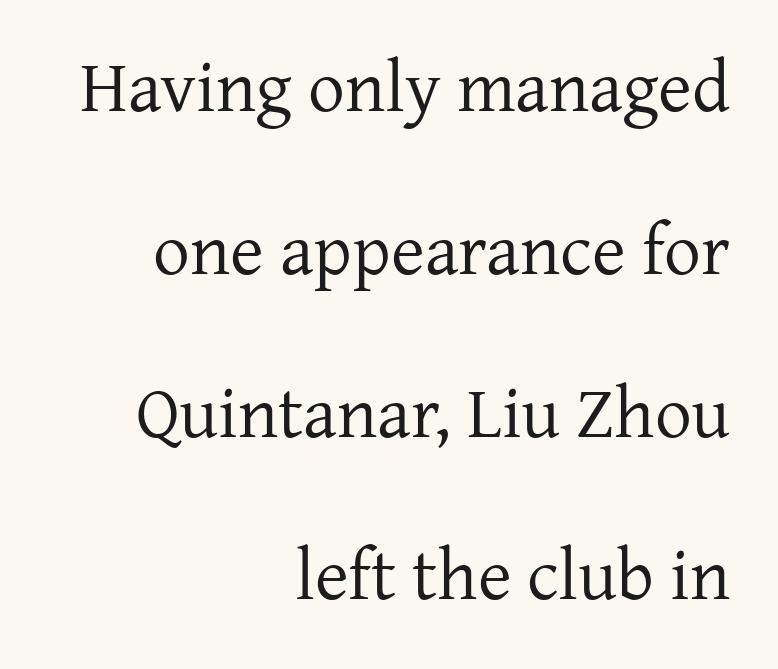
The image shows 73 px regular-weight serif type, upright; set right-aligned, loose line spacing (2.23x), normal letter spacing, not underlined; low stroke contrast and a medium x-height.
